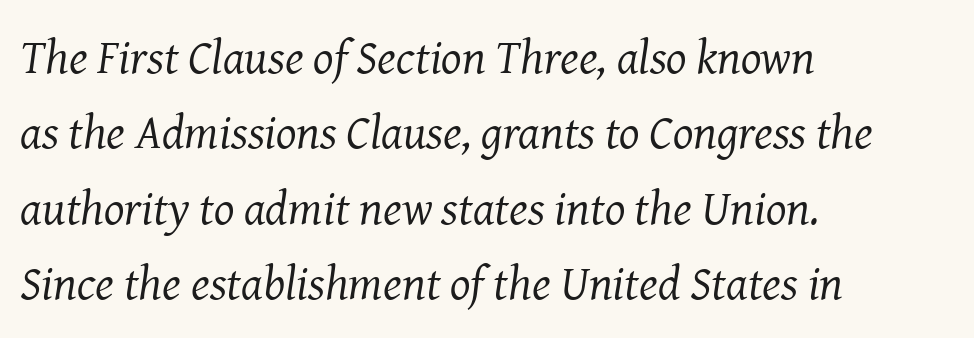
The image shows 48 px regular-weight serif type, italic (leaning right); set left-aligned, normal line spacing (1.57x), normal letter spacing, not underlined; medium stroke contrast and a medium x-height.
